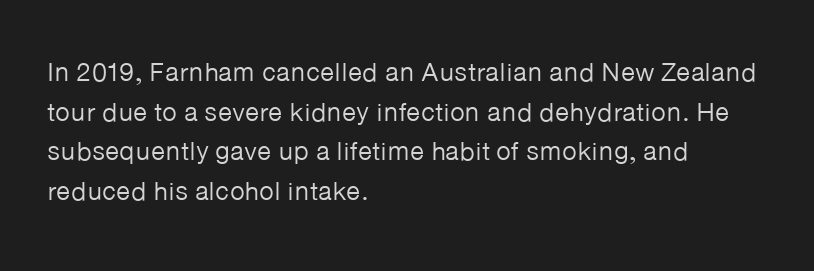
{"italic": "no", "bold": "no", "underline": "no", "align": "left", "line_spacing": "normal", "line_spacing_ratio": 1.52, "letter_spacing": "normal", "letter_spacing_em": 0.0, "glyph_px": 26}
